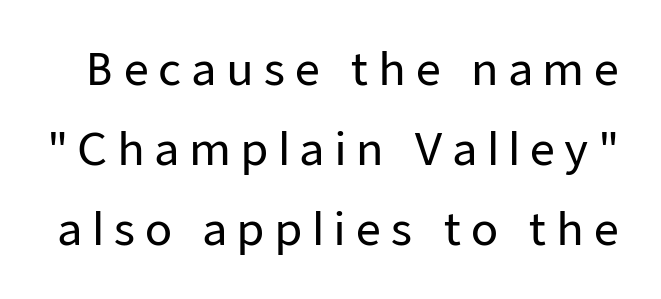
Q: Is the text italic (slanted)? A: No, it is upright.
Q: Is the typeface a serif or a sans-serif typeface? A: Sans-serif.
Q: Is the text underlined? A: No.
Q: Is the spacing between letters normal or unusually wide? A: Unusually wide.
Q: Width (condensed, normal, or wide)? A: Normal.
Q: Stroke contrast? A: Low.
Q: x-height? A: Medium.
Q: Monospaced? A: No.
